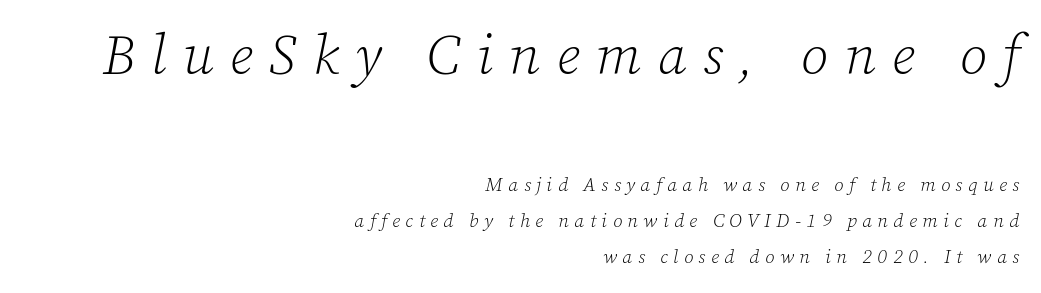
Substantial extra tracking has been applied to these lines. If you measured baseline to baseline, you'd find a long distance. Each letter keeps its own natural width here, so spacing adapts to shape. Descenders are the only things crossing below the line.
